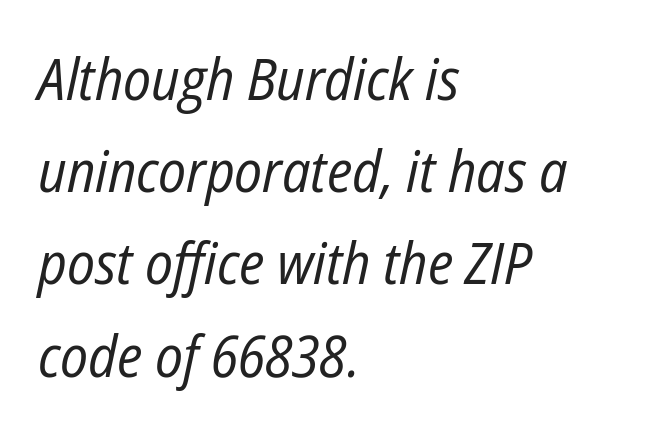
{"italic": "yes", "lean": "right", "slant_degrees": 12, "bold": "no", "weight": "regular", "width": "condensed", "stroke_contrast": "low", "x_height": "medium", "monospaced": "no", "underline": "no", "align": "left", "line_spacing": "normal", "line_spacing_ratio": 1.59, "letter_spacing": "normal", "letter_spacing_em": 0.0, "glyph_px": 58}
